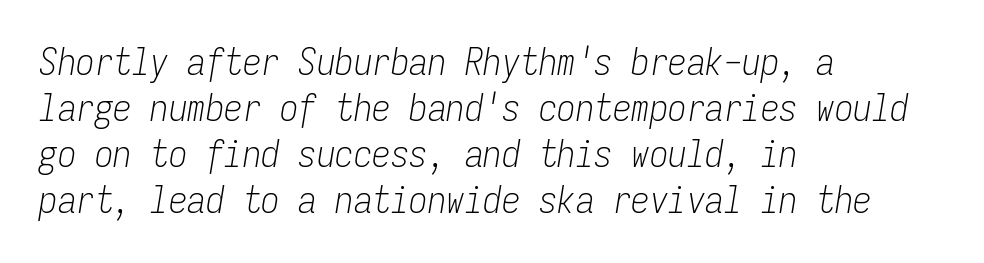
{"italic": "yes", "lean": "right", "slant_degrees": 9, "bold": "no", "weight": "light", "width": "condensed", "stroke_contrast": "low", "x_height": "medium", "monospaced": "yes", "underline": "no", "align": "left", "line_spacing_ratio": 1.24, "letter_spacing": "normal", "letter_spacing_em": 0.0, "glyph_px": 37}
